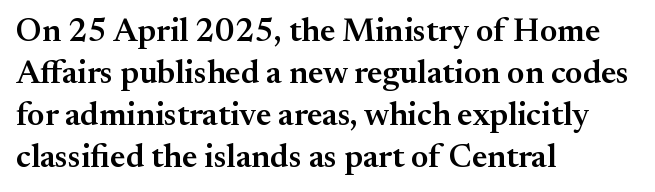
The image shows 33 px semibold serif type, upright; set left-aligned, normal line spacing (1.27x), normal letter spacing, not underlined; medium stroke contrast and a small x-height.
